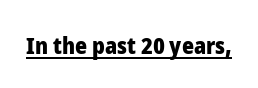
{"italic": "no", "bold": "yes", "underline": "yes", "letter_spacing": "normal", "letter_spacing_em": 0.0, "glyph_px": 23}
